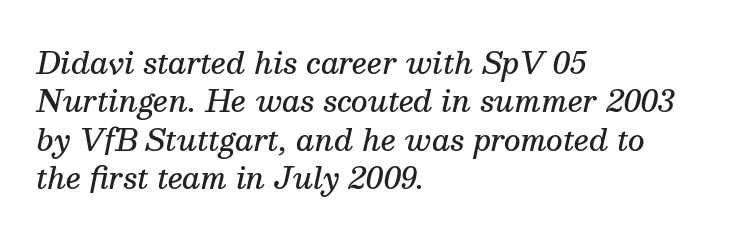
How are the letters spaced? Ordinarily, with no added tracking. Rule under the text: the space is simply empty. Vertically, the passage feels balanced, rows spaced as you'd expect. Slant detected: the letters are inclined. Think of a printed novel: that variable character pitch is what you see here.
